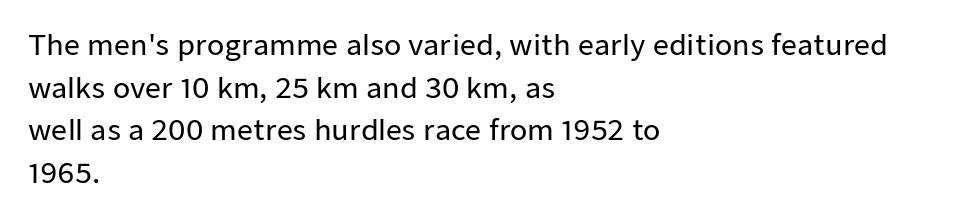
Q: Is the text italic (slanted)? A: No, it is upright.
Q: Is the typeface a serif or a sans-serif typeface? A: Sans-serif.
Q: Is the text underlined? A: No.
Q: How is the paragraph aligned? A: Left-aligned.
Q: Is the spacing between letters normal or unusually wide? A: Normal.
Q: Is the spacing between lines tight, normal or loose? A: Normal.
Q: Width (condensed, normal, or wide)? A: Normal.
Q: Stroke contrast? A: Low.
Q: x-height? A: Medium.
Q: Monospaced? A: No.
